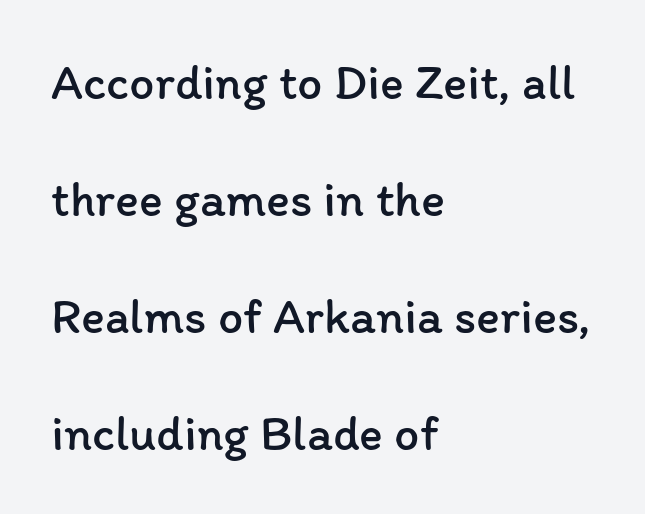
Layout note: lines flush left. No italicization has been applied; the sample stays upright. Students, note that the glyphs here touch the page at normal intervals. Honestly, the rows look like they've been pulled way apart. Do the characters align in a grid? No, the font is proportional. The weight tops out at a normal text grade.
